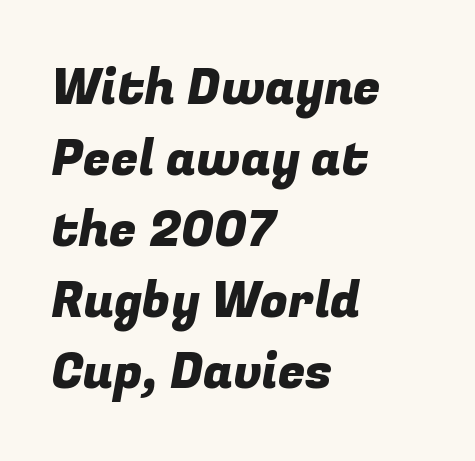
Q: Is the typeface a serif or a sans-serif typeface? A: Sans-serif.
Q: Is the text underlined? A: No.
Q: How is the paragraph aligned? A: Left-aligned.
Q: Is the spacing between letters normal or unusually wide? A: Normal.
Q: Is the spacing between lines tight, normal or loose? A: Normal.
Q: Width (condensed, normal, or wide)? A: Normal.
Q: Stroke contrast? A: Low.
Q: x-height? A: Medium.
Q: Monospaced? A: No.
